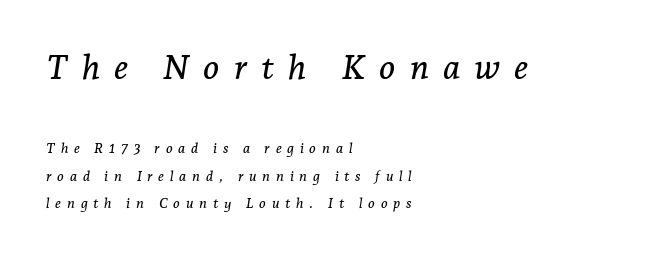
Spacing between characters has been opened up far beyond the box default. Stroke terminals: seriffed. The text block is weighted toward the left margin, trailing off unevenly rightward. Type size steps down from the first block to the second. Regarding leading, the lines here are spaced well apart.
